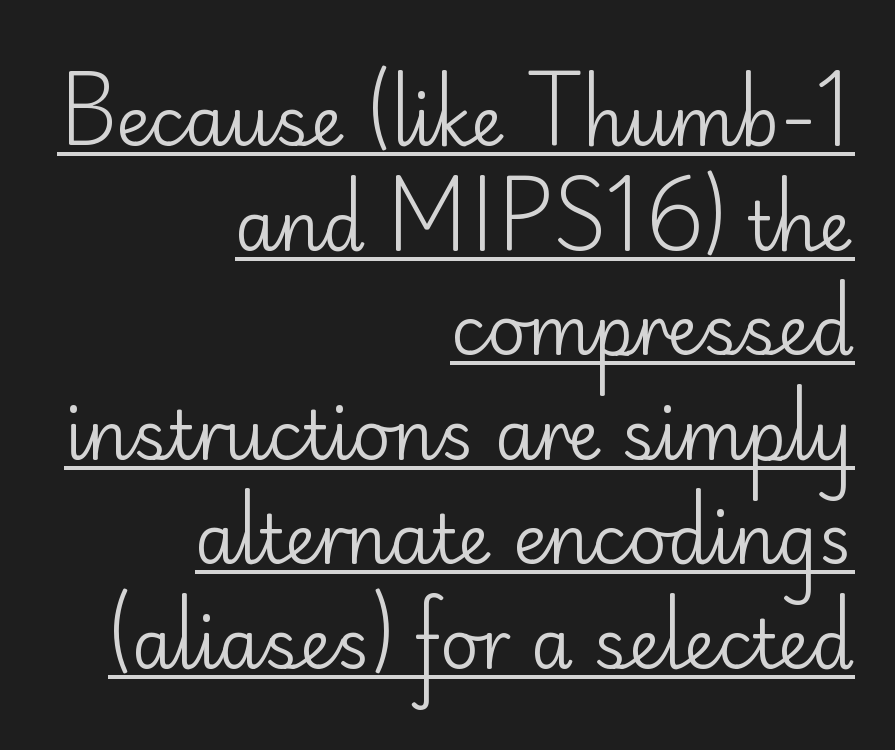
The image shows 67 px regular-weight sans-serif type, upright; set right-aligned, normal line spacing (1.56x), normal letter spacing, underlined; low stroke contrast and a small x-height.
